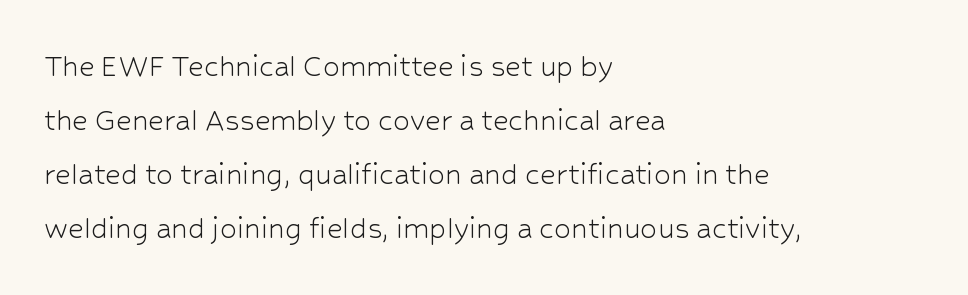
Q: Is the text bold? A: No.
Q: Is the text italic (slanted)? A: No, it is upright.
Q: Is the typeface a serif or a sans-serif typeface? A: Sans-serif.
Q: Is the text underlined? A: No.
Q: How is the paragraph aligned? A: Left-aligned.
Q: Is the spacing between letters normal or unusually wide? A: Normal.
Q: Is the spacing between lines tight, normal or loose? A: Normal.
Q: Width (condensed, normal, or wide)? A: Normal.
Q: Stroke contrast? A: Low.
Q: x-height? A: Medium.
Q: Monospaced? A: No.
